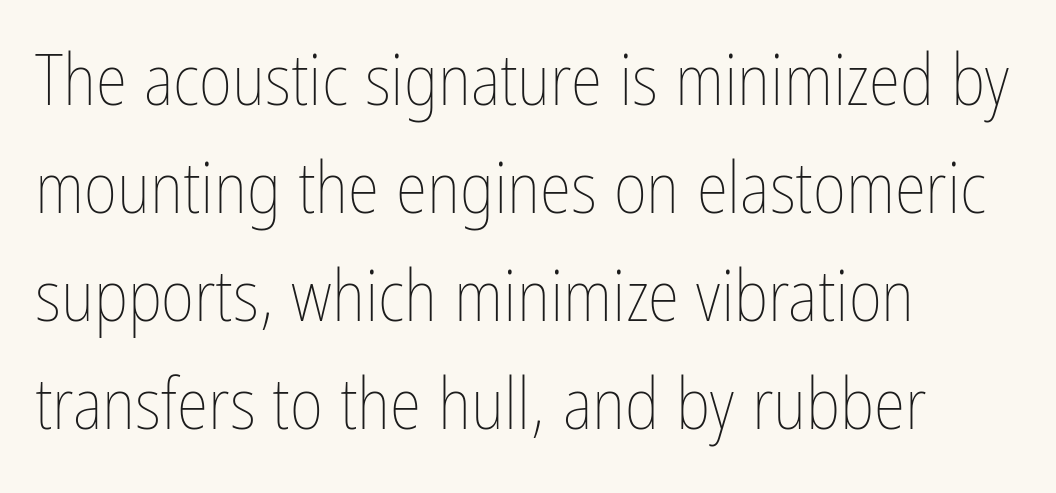
Q: Is the text bold? A: No.
Q: Is the text italic (slanted)? A: No, it is upright.
Q: Is the text underlined? A: No.
Q: How is the paragraph aligned? A: Left-aligned.
Q: Is the spacing between letters normal or unusually wide? A: Normal.
Q: Is the spacing between lines tight, normal or loose? A: Normal.
Q: Width (condensed, normal, or wide)? A: Condensed.
Q: Stroke contrast? A: Low.
Q: x-height? A: Medium.
Q: Monospaced? A: No.
